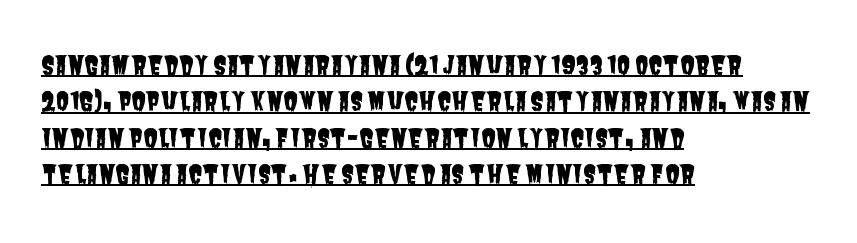
Q: Is the text underlined? A: Yes.
Q: How is the paragraph aligned? A: Left-aligned.
Q: Is the spacing between letters normal or unusually wide? A: Normal.
Q: Is the spacing between lines tight, normal or loose? A: Normal.
